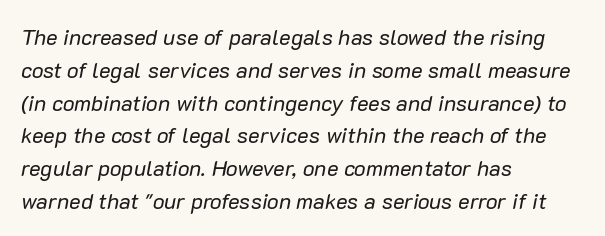
Q: Is the text bold? A: No.
Q: Is the text italic (slanted)? A: Yes, it leans right by about 10 degrees.
Q: Is the text underlined? A: No.
Q: How is the paragraph aligned? A: Left-aligned.
Q: Is the spacing between letters normal or unusually wide? A: Normal.
Q: Is the spacing between lines tight, normal or loose? A: Normal.
